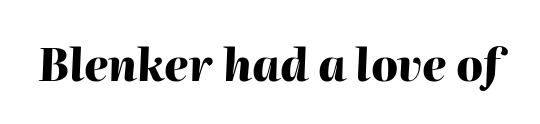
The image shows 44 px heavy type, italic (leaning right); set normal letter spacing, not underlined; high stroke contrast and a medium x-height.
